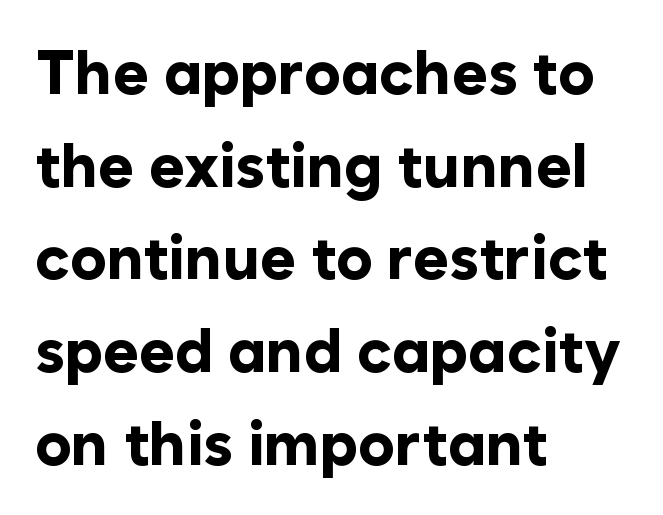
The passage shown is not underscored anywhere. The face used here is rendered with its standard letterfit. Do the characters align in a grid? No, the font is proportional. Leading matches the norm, producing a regular column. The passage shown is typeset with a sans-serif family.
